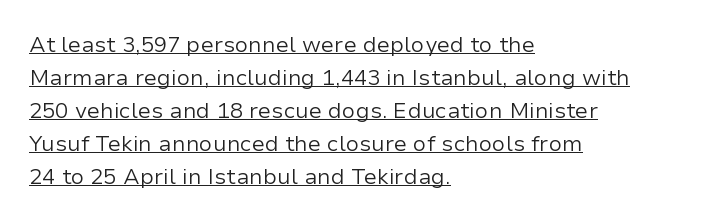
Does the leading feel generous? No, just average. Is this a heavy cut? Hardly; it is regular or lighter. Default kerning and tracking; the words read as compact shapes. Is there any slant? The stems are plumb.
